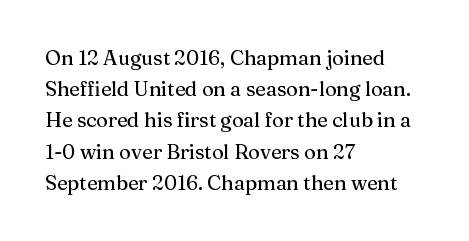
{"italic": "no", "underline": "no", "align": "left", "line_spacing": "normal", "line_spacing_ratio": 1.56, "letter_spacing": "normal", "letter_spacing_em": 0.0, "glyph_px": 20}
